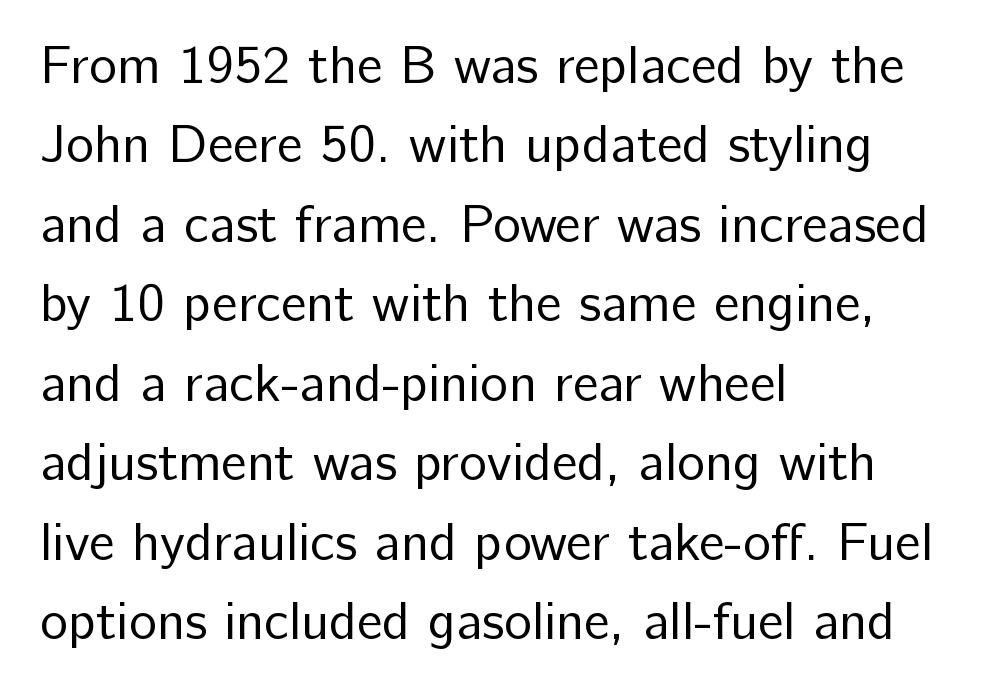
Does extra space separate the letters? No, they use regular spacing. Casual observation: everything's shoved over to the left. The rendering uses a moderate line-height, typical for paragraphs. Letterform terminals end flat and unadorned throughout the passage.
